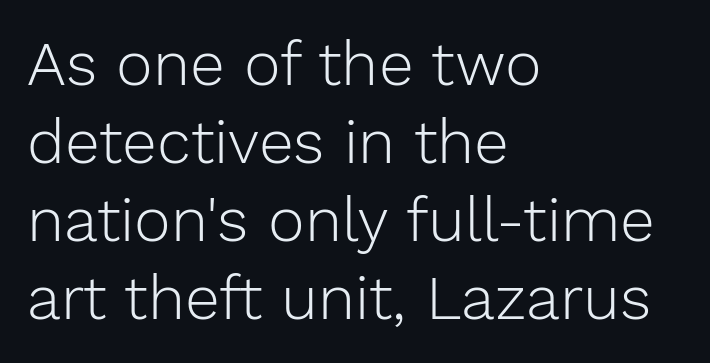
{"serif": "no", "italic": "no", "bold": "no", "weight": "light", "width": "normal", "stroke_contrast": "low", "x_height": "medium", "monospaced": "no", "underline": "no", "align": "left", "line_spacing": "normal", "line_spacing_ratio": 1.26, "letter_spacing": "normal", "letter_spacing_em": 0.0, "glyph_px": 62}
